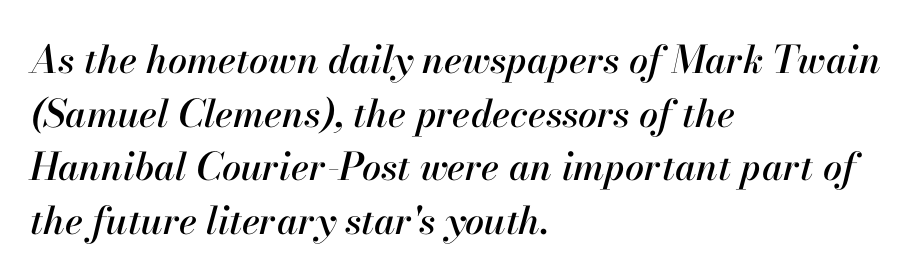
The image shows 38 px text type, italic (leaning right); set left-aligned, normal line spacing (1.41x), normal letter spacing, not underlined; high stroke contrast and a small x-height.
